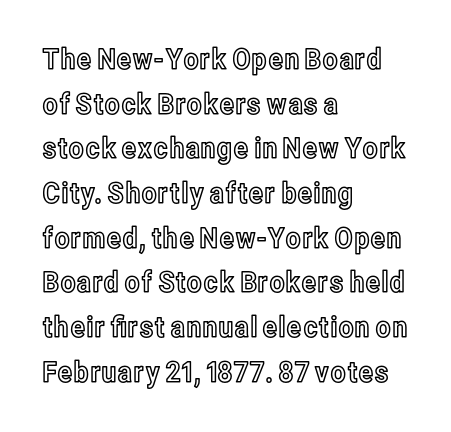
Italic? Not at all — the glyphs are vertical. These lines sit exactly where default settings would place them. Is this a fixed-width face? No — the glyphs have proportional, varying widths. Compared with a centered layout, this one pins lines to the left instead. Underlining? Definitely not there. The horizontal fit of the characters is conventional and even.
